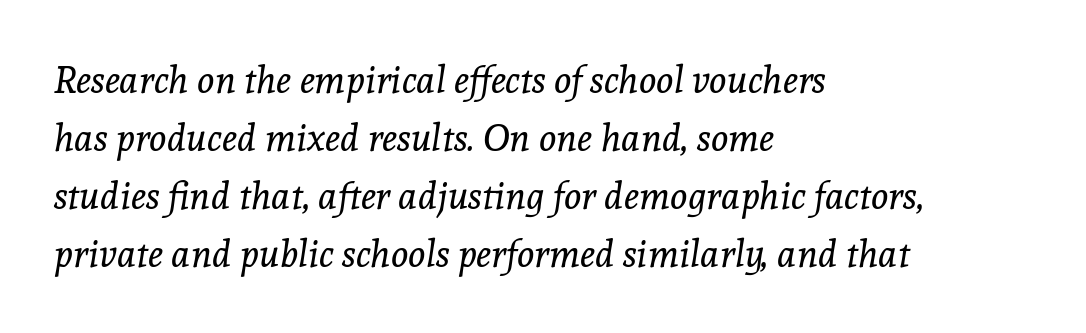
{"serif": "yes", "italic": "yes", "lean": "right", "slant_degrees": 8, "bold": "no", "weight": "regular", "width": "normal", "x_height": "medium", "monospaced": "no", "underline": "no", "align": "left", "line_spacing": "normal", "line_spacing_ratio": 1.57, "letter_spacing": "normal", "letter_spacing_em": 0.0, "glyph_px": 37}
